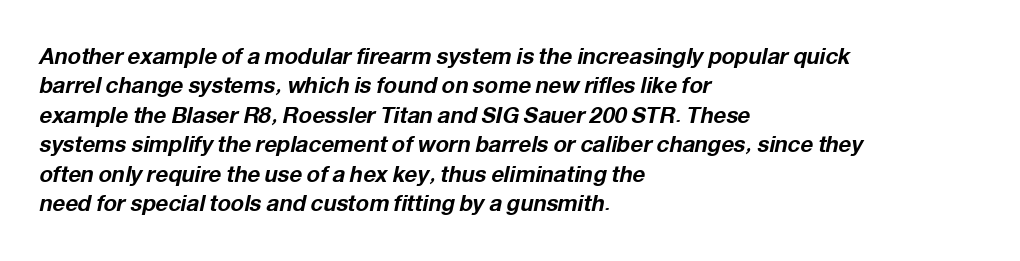
When letters slant like this, we call the style italic. Horizontal alignment here is leftward, the default for most running prose. The typesetting leans heavy: a genuine bold. The space between consecutive lines is moderate.
